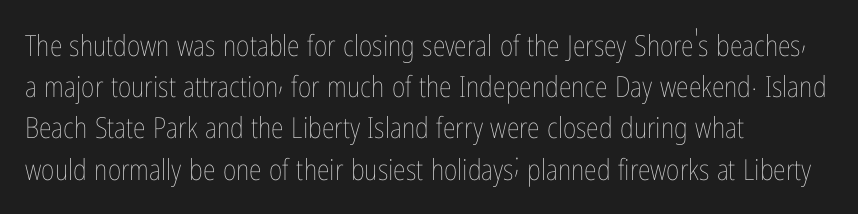
Q: Is the text bold? A: No.
Q: Is the text italic (slanted)? A: No, it is upright.
Q: Is the text underlined? A: No.
Q: How is the paragraph aligned? A: Left-aligned.
Q: Is the spacing between letters normal or unusually wide? A: Normal.
Q: Is the spacing between lines tight, normal or loose? A: Normal.
Q: Width (condensed, normal, or wide)? A: Condensed.
Q: Stroke contrast? A: Low.
Q: x-height? A: Medium.
Q: Monospaced? A: No.
